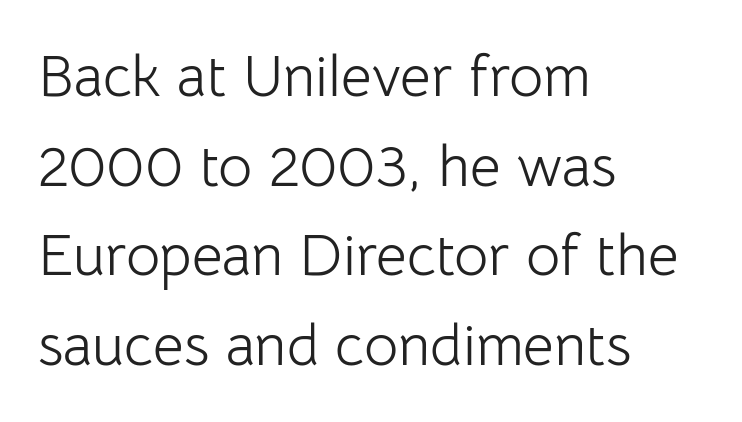
The image shows 59 px light sans-serif type, upright; set left-aligned, normal line spacing (1.52x), normal letter spacing, not underlined; low stroke contrast and a medium x-height.
